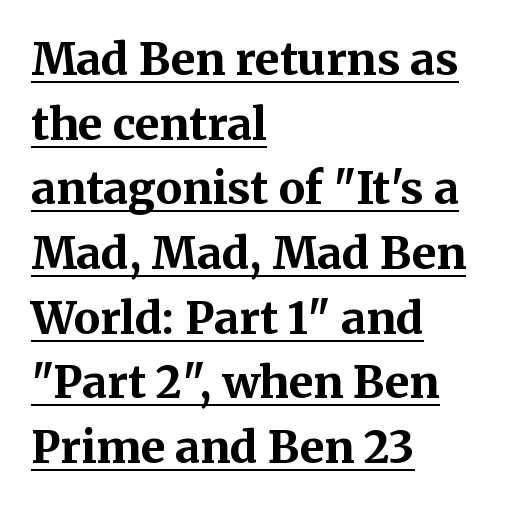
{"serif": "yes", "italic": "no", "bold": "yes", "weight": "bold", "width": "normal", "stroke_contrast": "medium", "x_height": "medium", "monospaced": "no", "underline": "yes", "align": "left", "line_spacing": "normal", "line_spacing_ratio": 1.47, "letter_spacing": "normal", "letter_spacing_em": 0.0, "glyph_px": 44}
